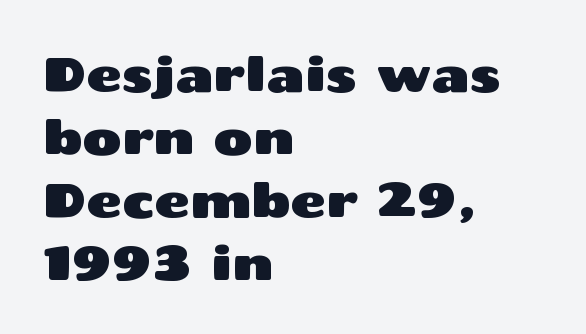
{"serif": "no", "italic": "no", "width": "wide", "stroke_contrast": "medium", "x_height": "medium", "monospaced": "no", "underline": "no", "align": "left", "line_spacing": "normal", "line_spacing_ratio": 1.31, "letter_spacing": "normal", "letter_spacing_em": 0.0, "glyph_px": 48}
